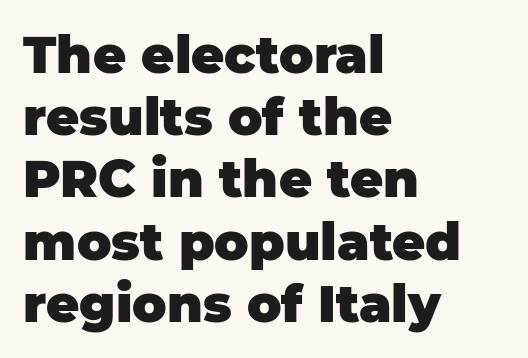
Does the weight exceed regular? Yes, all the way to bold. Decoration check: the copy has no underline. Classification — sans serif. Short and long lines alike share a common starting point at left.
